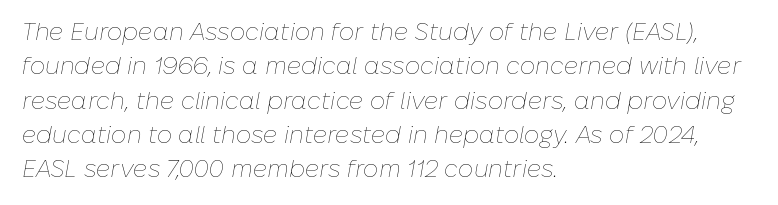
{"italic": "yes", "lean": "right", "slant_degrees": 10, "bold": "no", "underline": "no", "align": "left", "line_spacing": "normal", "line_spacing_ratio": 1.43, "letter_spacing": "normal", "letter_spacing_em": 0.0, "glyph_px": 24}
